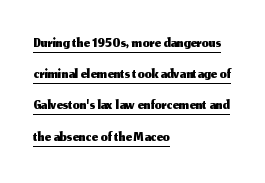
Line spacing here is normal. The glyphs are accompanied by a horizontal stroke just below them. Italic: no, the glyphs are upright roman. The rendering anchors every line to the left-hand side. Characters follow at the spacing the type designer built in.
